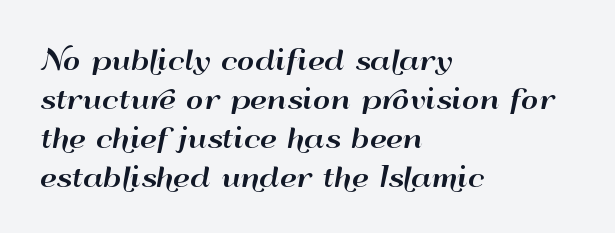
This block has exactly the height ordinary leading produces. Letters rest on an invisible, unmarked baseline. Compared with typical body copy, the letter spacing here is the same.
